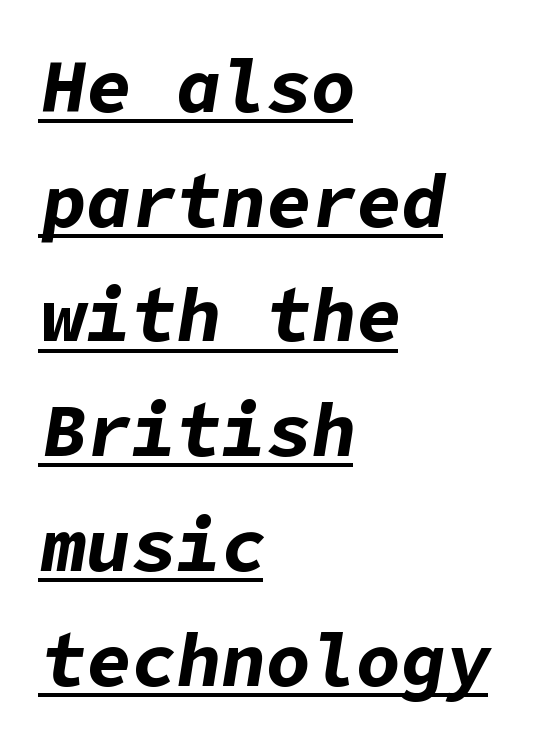
Q: Is the text bold? A: Yes.
Q: Is the text italic (slanted)? A: Yes, it leans right by about 9 degrees.
Q: Is the text underlined? A: Yes.
Q: How is the paragraph aligned? A: Left-aligned.
Q: Is the spacing between letters normal or unusually wide? A: Normal.
Q: Is the spacing between lines tight, normal or loose? A: Normal.
Q: Width (condensed, normal, or wide)? A: Normal.
Q: Stroke contrast? A: Low.
Q: x-height? A: Medium.
